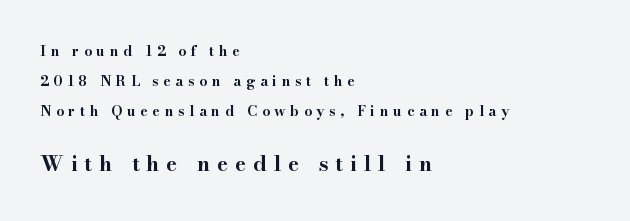
Q: Is the text bold? A: Yes.
Q: Is the text italic (slanted)? A: No, it is upright.
Q: Is the text underlined? A: No.
Q: How is the paragraph aligned? A: Left-aligned.
Q: Is the spacing between letters normal or unusually wide? A: Unusually wide.
Q: Is the spacing between lines tight, normal or loose? A: Loose.
Q: Which block of text is set in a larger size, the first (top) or the second (bottom)? A: The second (bottom) one.
